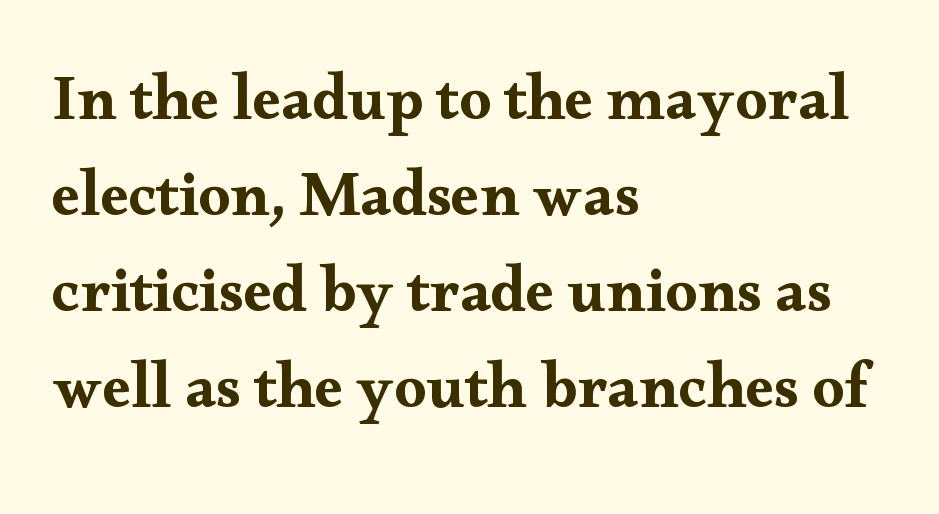
The rendering shows small feet on the letterforms — a serif design. Letters rest on an invisible, unmarked baseline. The type sits square on the baseline with zero lean. The block of text has a typical density, with ordinary space between rows. The rendering uses natural spacing where letterforms have individual widths.
